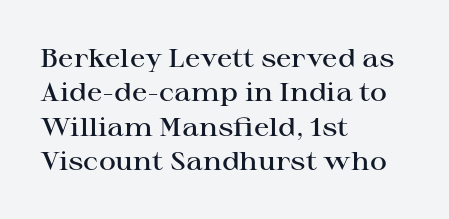
The image shows 26 px text type, upright; set left-aligned, normal line spacing (1.32x), normal letter spacing, not underlined.
